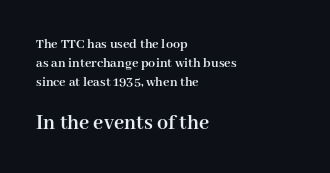
{"italic": "no", "bold": "yes", "underline": "no", "align": "left", "line_spacing": "normal", "line_spacing_ratio": 1.34, "letter_spacing": "normal", "letter_spacing_em": 0.0, "larger_block": "second", "size_ratio": 1.57, "glyph_px": 22}
